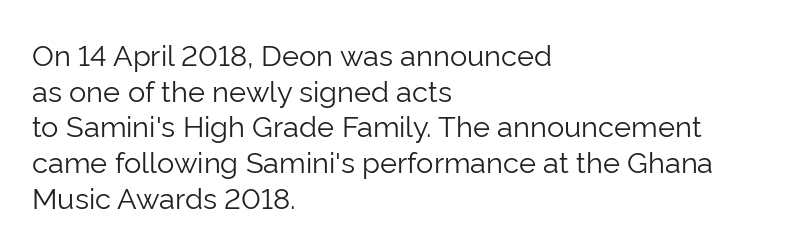
Q: Is the text bold? A: No.
Q: Is the text italic (slanted)? A: No, it is upright.
Q: Is the typeface a serif or a sans-serif typeface? A: Sans-serif.
Q: Is the text underlined? A: No.
Q: How is the paragraph aligned? A: Left-aligned.
Q: Is the spacing between letters normal or unusually wide? A: Normal.
Q: Width (condensed, normal, or wide)? A: Normal.
Q: Stroke contrast? A: Low.
Q: x-height? A: Medium.
Q: Monospaced? A: No.
